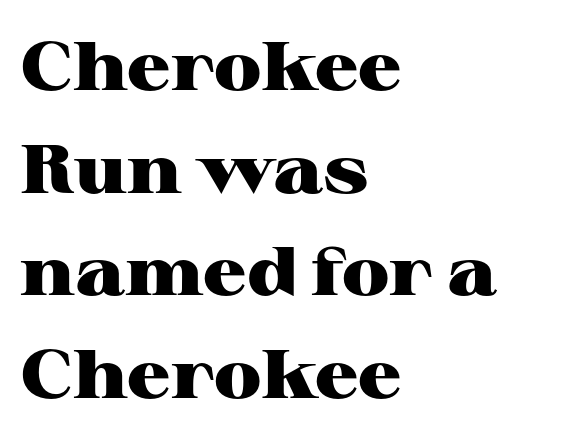
Q: Is the text bold? A: Yes.
Q: Is the text italic (slanted)? A: No, it is upright.
Q: Is the typeface a serif or a sans-serif typeface? A: Serif.
Q: Is the text underlined? A: No.
Q: How is the paragraph aligned? A: Left-aligned.
Q: Is the spacing between letters normal or unusually wide? A: Normal.
Q: Is the spacing between lines tight, normal or loose? A: Normal.
Q: Width (condensed, normal, or wide)? A: Wide.
Q: Stroke contrast? A: High.
Q: x-height? A: Medium.
Q: Monospaced? A: No.
